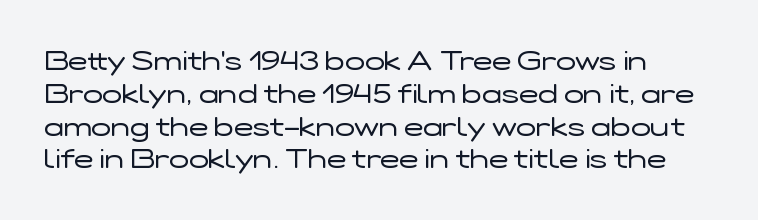
{"italic": "no", "bold": "no", "underline": "no", "line_spacing": "normal", "line_spacing_ratio": 1.26, "letter_spacing": "normal", "letter_spacing_em": 0.0, "glyph_px": 26}
